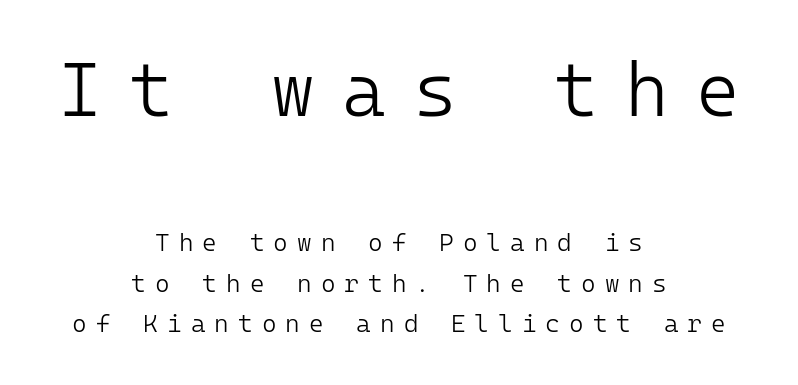
In terms of letterform style, serifs are entirely absent. The earlier block is typeset at a bigger size than the later block. Fixed-width glyphs throughout — classic coding-font behaviour. How would I describe the line gaps? Plain and ordinary. Honestly, the letter spacing is so wide it's the main thing you notice.
